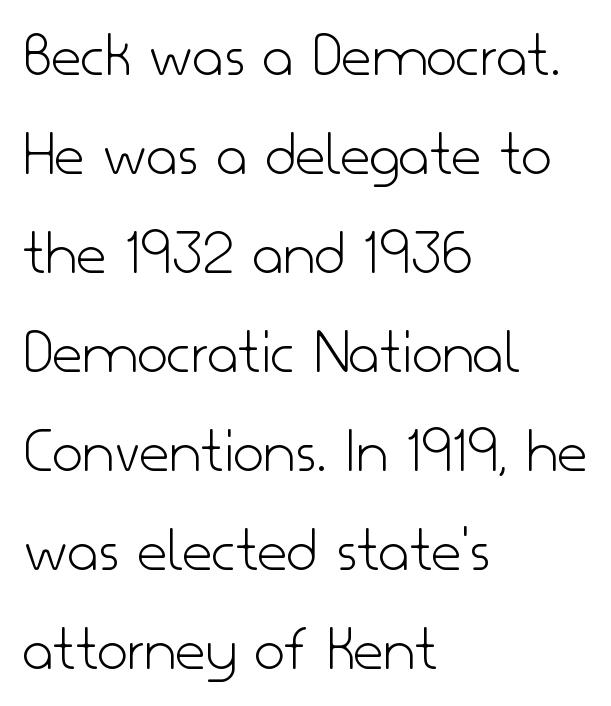
The image shows 66 px light sans-serif type, upright; set left-aligned, normal line spacing (1.5x), normal letter spacing, not underlined; low stroke contrast and a small x-height.
